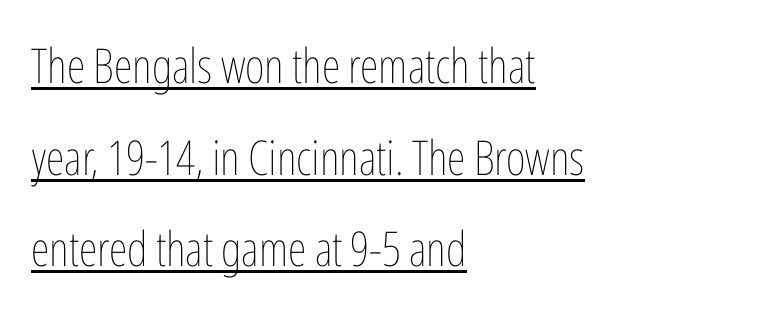
{"italic": "no", "bold": "no", "weight": "thin", "width": "condensed", "stroke_contrast": "low", "x_height": "medium", "monospaced": "no", "underline": "yes", "align": "left", "line_spacing": "loose", "line_spacing_ratio": 1.91, "letter_spacing": "normal", "letter_spacing_em": 0.0, "glyph_px": 48}
